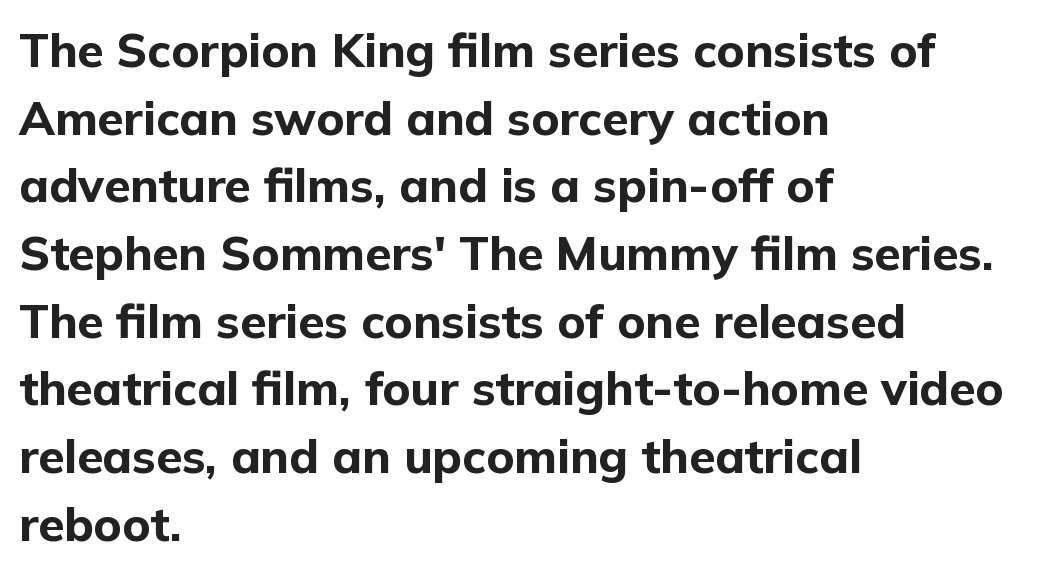
Q: Is the text bold? A: Yes.
Q: Is the text italic (slanted)? A: No, it is upright.
Q: Is the typeface a serif or a sans-serif typeface? A: Sans-serif.
Q: Is the text underlined? A: No.
Q: How is the paragraph aligned? A: Left-aligned.
Q: Is the spacing between letters normal or unusually wide? A: Normal.
Q: Is the spacing between lines tight, normal or loose? A: Normal.
Q: Width (condensed, normal, or wide)? A: Normal.
Q: Stroke contrast? A: Low.
Q: x-height? A: Medium.
Q: Monospaced? A: No.
